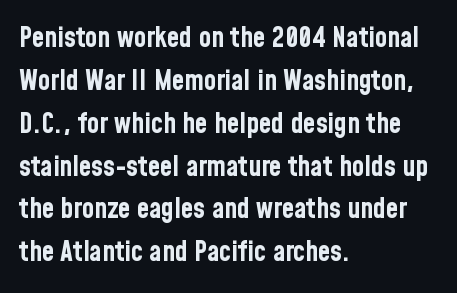
{"serif": "no", "italic": "no", "bold": "yes", "weight": "bold", "width": "condensed", "stroke_contrast": "low", "x_height": "medium", "monospaced": "no", "underline": "no", "align": "left", "line_spacing": "normal", "line_spacing_ratio": 1.53, "letter_spacing": "normal", "letter_spacing_em": 0.0, "glyph_px": 28}
